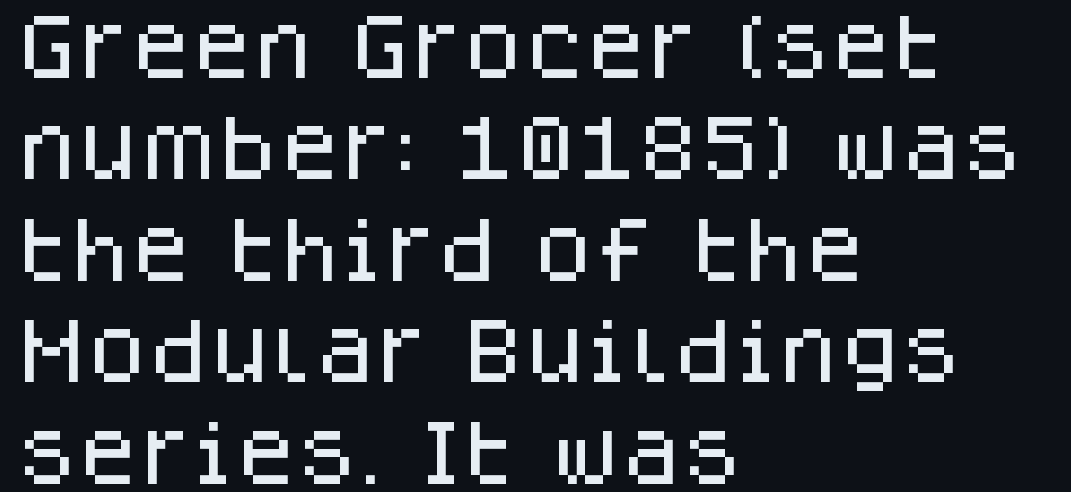
Unmarked baselines from the first word to the last. What stands out about the letter spacing? Nothing — it is the standard amount. Varying glyph widths throughout — classic text-font behaviour. Tall strokes in this sample are plumb rather than angled. In terms of letterform style, serifs are entirely absent.
